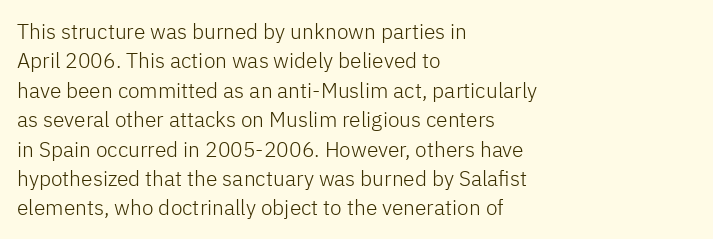
A clean baseline with only descenders dipping below it. If you drew a line through each stem, it would be perfectly vertical. Honestly, the row spacing looks completely unremarkable. Is this a heavy cut? Hardly; it is regular or lighter.
